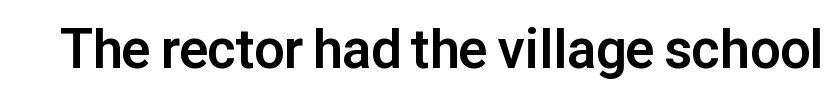
Stroke terminals: plain, sans-serif. Designer's note — italics off, roman on. Each letter keeps its own natural width here, so spacing adapts to shape. No word sits above an underline.
